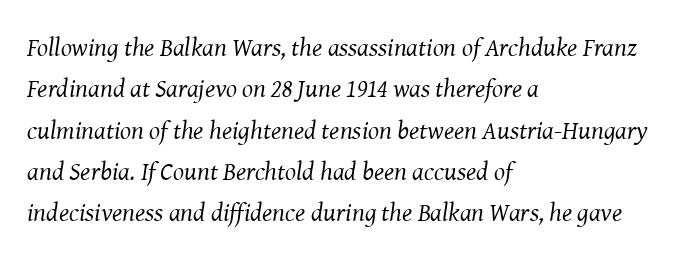
The image shows 26 px text type, italic (leaning right); set left-aligned, normal line spacing (1.59x), normal letter spacing, not underlined.
